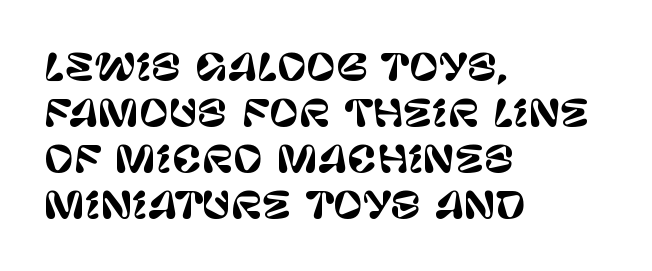
The image shows 36 px sans-serif type; set left-aligned, normal line spacing (1.28x), normal letter spacing, not underlined; low stroke contrast and a large x-height.
